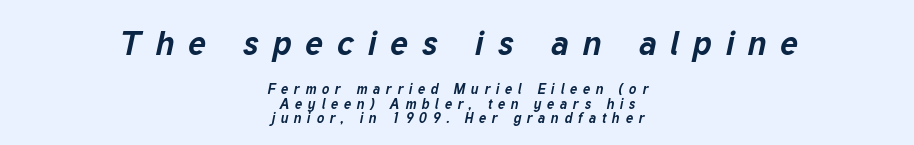
The image shows 34 px bold type, italic (leaning right); set centered, tight line spacing (1.03x), unusually wide letter spacing (+0.4 em), not underlined; the first (top) block is 2.43x larger; low stroke contrast and a medium x-height.
